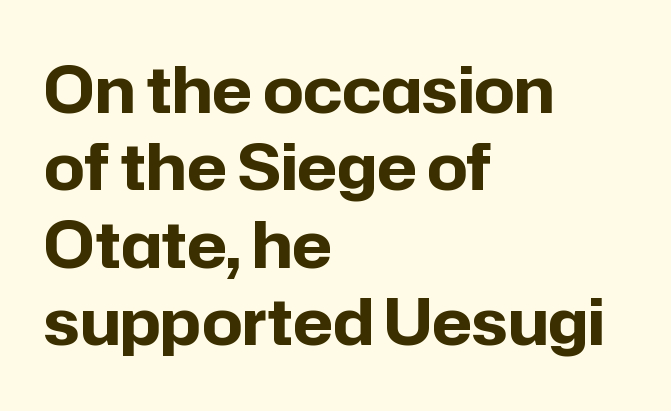
Serif or sans? Sans — the stroke terminals are bare. Heavy-handed strokes throughout: this text is bold. Horizontal alignment here is leftward, the default for most running prose. Here the glyphs are tracked normally, forming tight word shapes. The passage shown is not underscored anywhere.
